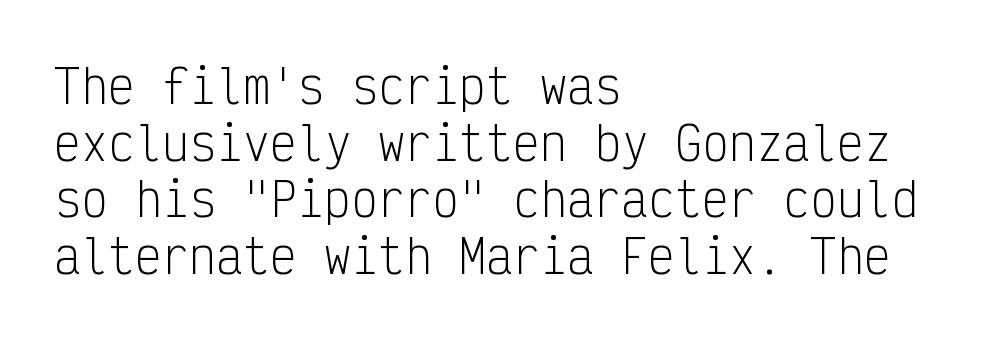
{"serif": "no", "italic": "no", "bold": "no", "weight": "light", "width": "condensed", "stroke_contrast": "low", "x_height": "medium", "monospaced": "yes", "underline": "no", "align": "left", "line_spacing": "normal", "line_spacing_ratio": 1.26, "letter_spacing": "normal", "letter_spacing_em": 0.0, "glyph_px": 45}
